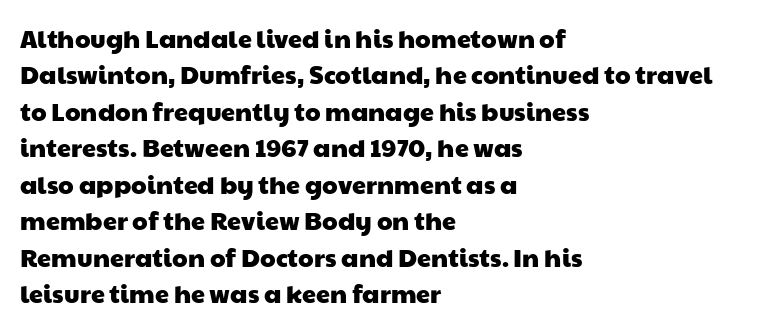
The image shows 25 px text type; set left-aligned, normal line spacing (1.46x), normal letter spacing, not underlined.
